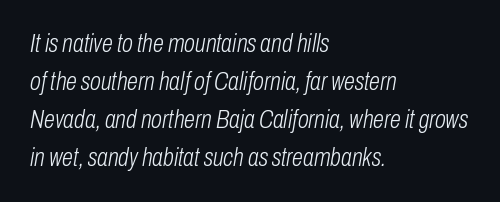
The cut favours lightness, reaching ordinary text weight at its darkest. Notice how the stems are inclined rather than vertical — that's the hallmark of italics. Does the copy run flush right? No — it runs flush left. This rendering leaves character spacing at its baseline value. Glance below the letters and you will spot only blank space.
